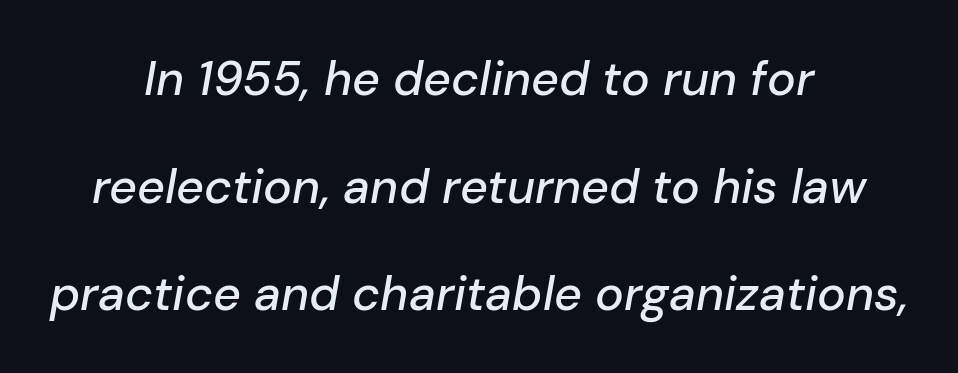
{"italic": "yes", "lean": "right", "slant_degrees": 10, "width": "normal", "stroke_contrast": "low", "x_height": "medium", "monospaced": "no", "underline": "no", "align": "center", "line_spacing": "loose", "line_spacing_ratio": 2.24, "letter_spacing": "normal", "letter_spacing_em": 0.0, "glyph_px": 48}
